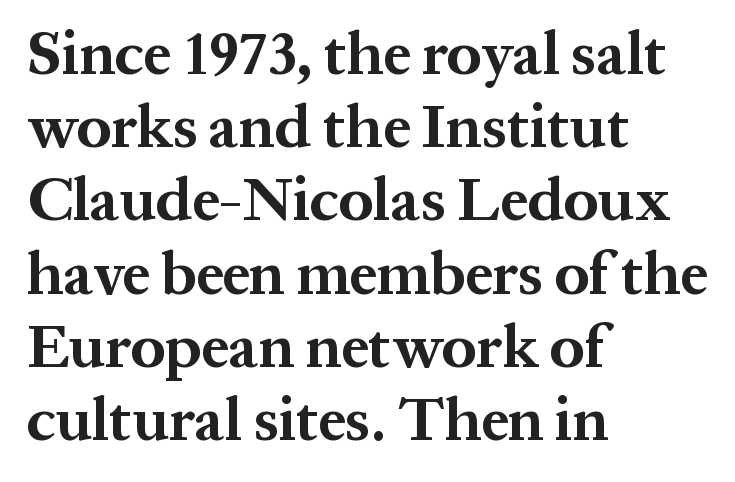
Q: Is the text bold? A: Yes.
Q: Is the text italic (slanted)? A: No, it is upright.
Q: Is the typeface a serif or a sans-serif typeface? A: Serif.
Q: Is the text underlined? A: No.
Q: How is the paragraph aligned? A: Left-aligned.
Q: Is the spacing between letters normal or unusually wide? A: Normal.
Q: Width (condensed, normal, or wide)? A: Normal.
Q: Stroke contrast? A: Medium.
Q: x-height? A: Medium.
Q: Monospaced? A: No.
